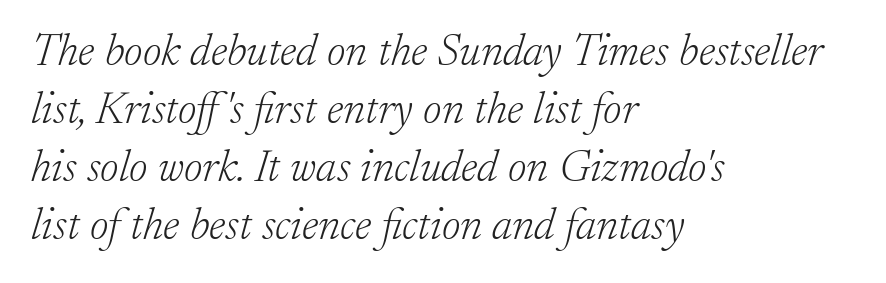
{"serif": "yes", "italic": "yes", "lean": "right", "slant_degrees": 17, "bold": "no", "weight": "light", "width": "normal", "stroke_contrast": "low", "x_height": "small", "monospaced": "no", "underline": "no", "align": "left", "line_spacing": "normal", "line_spacing_ratio": 1.29, "letter_spacing": "normal", "letter_spacing_em": 0.0, "glyph_px": 45}
